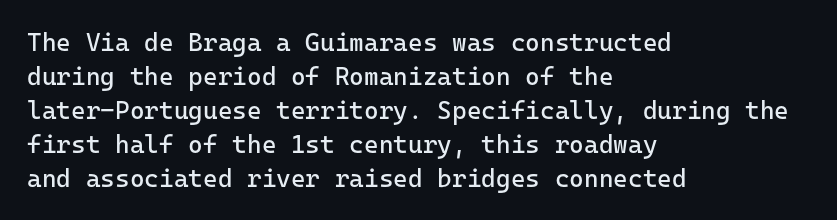
A normal amount of white space separates one row of letters from the next. Honestly, the letter spacing is just normal — you wouldn't notice it. The font's upright variant was chosen for this text. Is this a heavy cut? Hardly; it is regular or lighter. Caption: multi-line text, flush left, ragged right.
